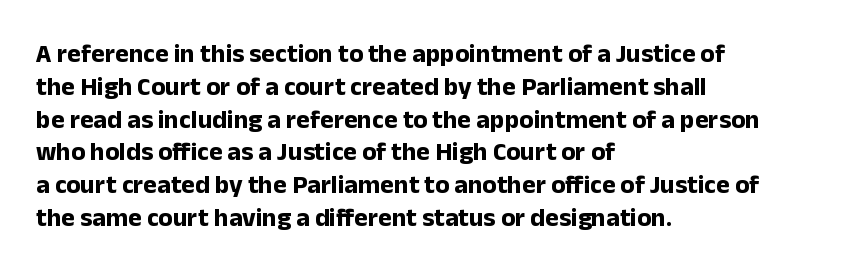
The image shows 26 px bold type, upright; set left-aligned, normal line spacing (1.26x), normal letter spacing, not underlined.
